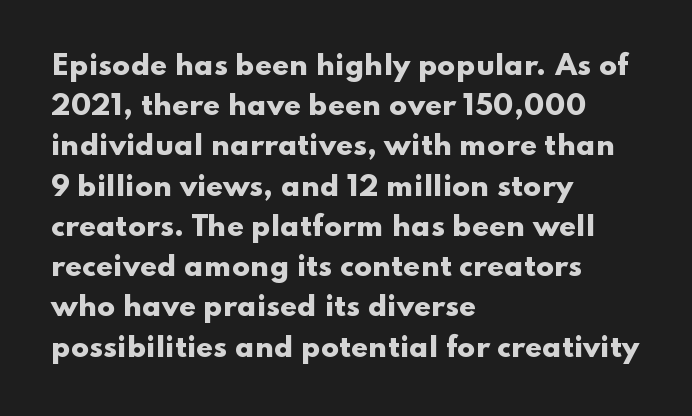
Q: Is the text bold? A: Yes.
Q: Is the text italic (slanted)? A: No, it is upright.
Q: Is the text underlined? A: No.
Q: How is the paragraph aligned? A: Left-aligned.
Q: Is the spacing between letters normal or unusually wide? A: Normal.
Q: Is the spacing between lines tight, normal or loose? A: Normal.
